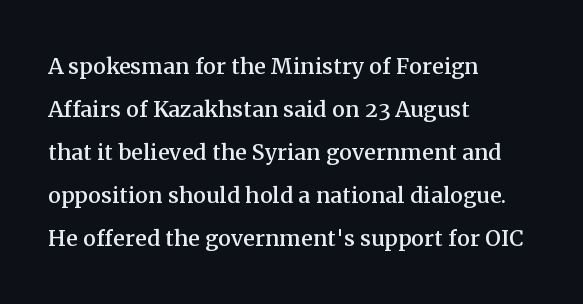
The image shows 29 px serif type, upright; set left-aligned, normal line spacing (1.48x), normal letter spacing, not underlined; medium stroke contrast and a medium x-height.
